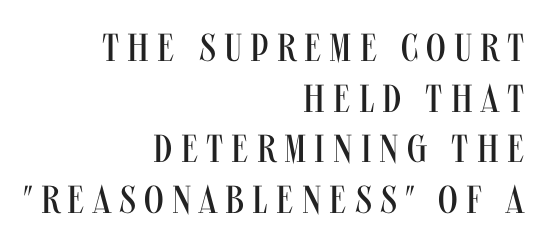
{"serif": "no", "italic": "no", "bold": "no", "weight": "regular", "width": "condensed", "stroke_contrast": "medium", "x_height": "large", "monospaced": "no", "underline": "no", "align": "right", "line_spacing": "normal", "line_spacing_ratio": 1.3, "letter_spacing": "wide", "letter_spacing_em": 0.21, "glyph_px": 39}
